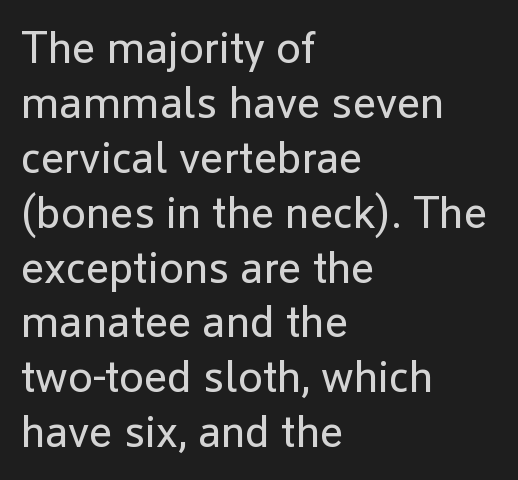
The image shows 45 px regular-weight sans-serif type, upright; set left-aligned, line spacing 1.22x, normal letter spacing, not underlined; low stroke contrast and a medium x-height.
